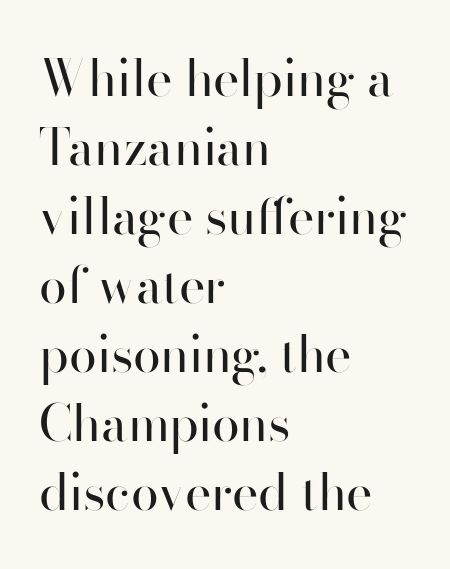
{"serif": "no", "italic": "no", "bold": "no", "weight": "regular", "width": "normal", "stroke_contrast": "high", "x_height": "small", "monospaced": "no", "underline": "no", "align": "left", "line_spacing": "normal", "line_spacing_ratio": 1.38, "letter_spacing": "normal", "letter_spacing_em": 0.0, "glyph_px": 50}
